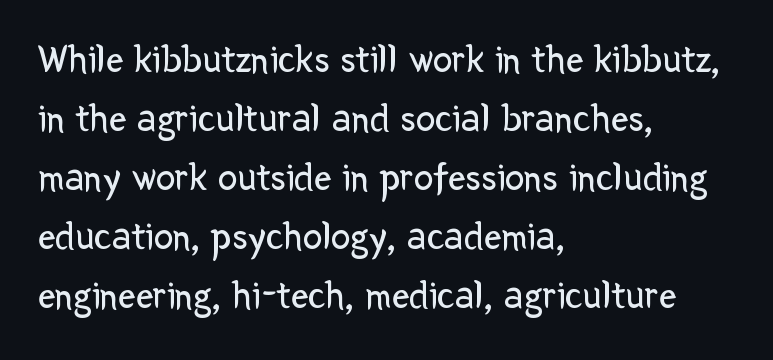
Check where the strokes stop: nothing finishes them off — pure sans. Short note: letters normally spaced. Compared with a typical body face, this is equally light or lighter still. Characters remain perfectly vertical along every line. Each row of text sits above clean, open space.
